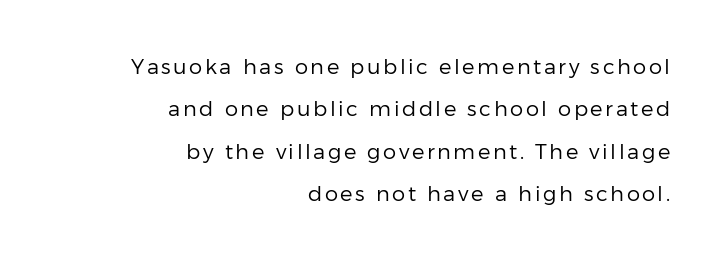
Q: Is the text bold? A: No.
Q: Is the text italic (slanted)? A: No, it is upright.
Q: Is the text underlined? A: No.
Q: How is the paragraph aligned? A: Right-aligned.
Q: Is the spacing between lines tight, normal or loose? A: Loose.
